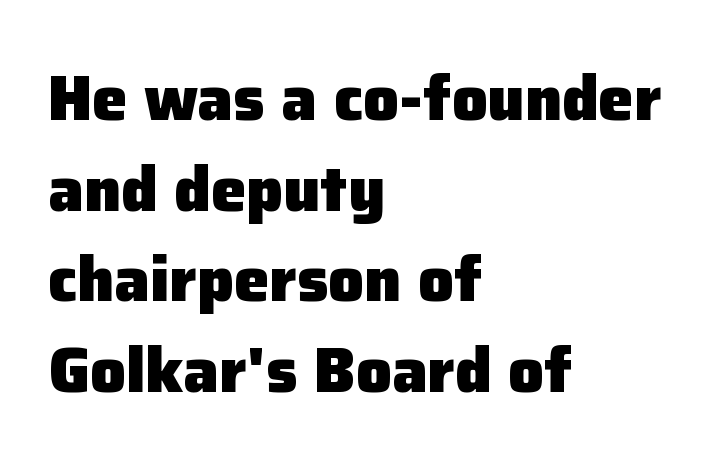
Q: Is the text bold? A: Yes.
Q: Is the text italic (slanted)? A: No, it is upright.
Q: Is the typeface a serif or a sans-serif typeface? A: Sans-serif.
Q: Is the text underlined? A: No.
Q: How is the paragraph aligned? A: Left-aligned.
Q: Is the spacing between letters normal or unusually wide? A: Normal.
Q: Is the spacing between lines tight, normal or loose? A: Normal.
Q: Width (condensed, normal, or wide)? A: Normal.
Q: Stroke contrast? A: Low.
Q: x-height? A: Medium.
Q: Monospaced? A: No.
